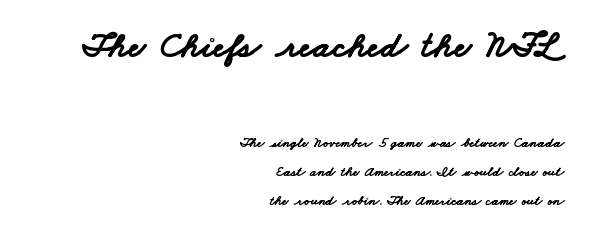
{"serif": "no", "bold": "yes", "weight": "bold", "width": "wide", "stroke_contrast": "low", "x_height": "small", "monospaced": "no", "underline": "no", "align": "right", "line_spacing": "loose", "line_spacing_ratio": 2.07, "letter_spacing": "normal", "letter_spacing_em": 0.0, "larger_block": "first", "size_ratio": 2.64, "glyph_px": 37}
